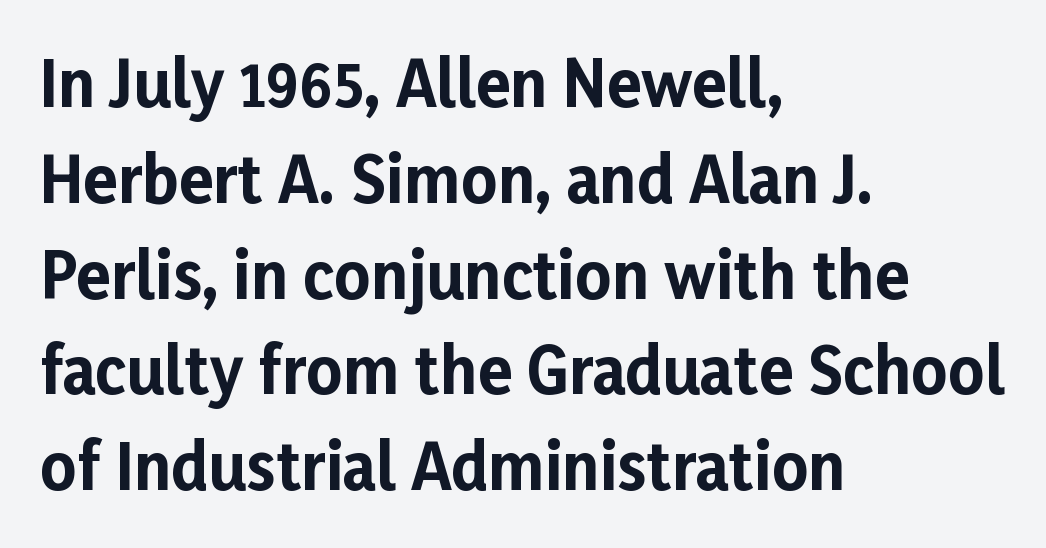
{"serif": "no", "italic": "no", "bold": "yes", "weight": "bold", "width": "normal", "stroke_contrast": "low", "x_height": "medium", "monospaced": "no", "underline": "no", "align": "left", "line_spacing": "normal", "line_spacing_ratio": 1.52, "letter_spacing": "normal", "letter_spacing_em": 0.0, "glyph_px": 63}
